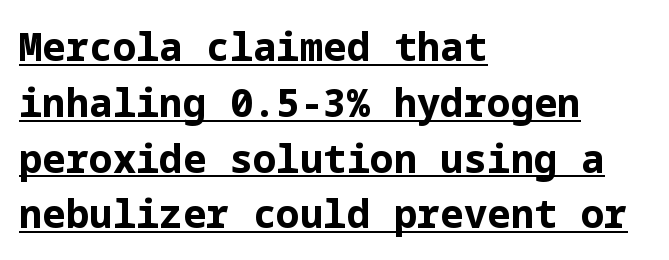
Q: Is the text bold? A: Yes.
Q: Is the text italic (slanted)? A: No, it is upright.
Q: Is the typeface a serif or a sans-serif typeface? A: Sans-serif.
Q: Is the text underlined? A: Yes.
Q: How is the paragraph aligned? A: Left-aligned.
Q: Is the spacing between letters normal or unusually wide? A: Normal.
Q: Is the spacing between lines tight, normal or loose? A: Normal.
Q: Width (condensed, normal, or wide)? A: Normal.
Q: Stroke contrast? A: Low.
Q: x-height? A: Medium.
